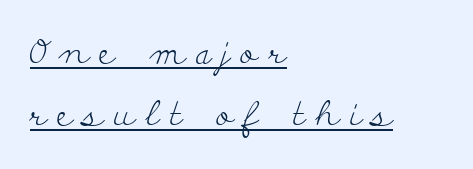
Q: Is the text bold? A: No.
Q: Is the text italic (slanted)? A: Yes.
Q: Is the typeface a serif or a sans-serif typeface? A: Serif.
Q: Is the text underlined? A: Yes.
Q: How is the paragraph aligned? A: Left-aligned.
Q: Is the spacing between letters normal or unusually wide? A: Unusually wide.
Q: Width (condensed, normal, or wide)? A: Wide.
Q: Stroke contrast? A: Low.
Q: x-height? A: Small.
Q: Monospaced? A: No.
